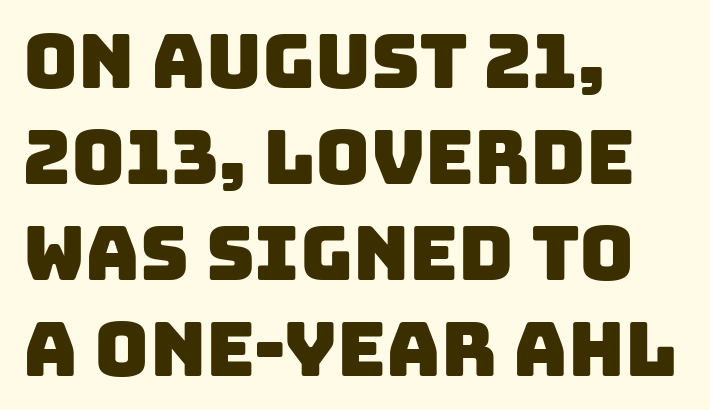
The lines are quadded left. Each letter keeps its own natural width here, so spacing adapts to shape. The string is rendered with underlining switched off. Leading matches the norm, producing a regular column. Default kerning and tracking; the words read as compact shapes.
